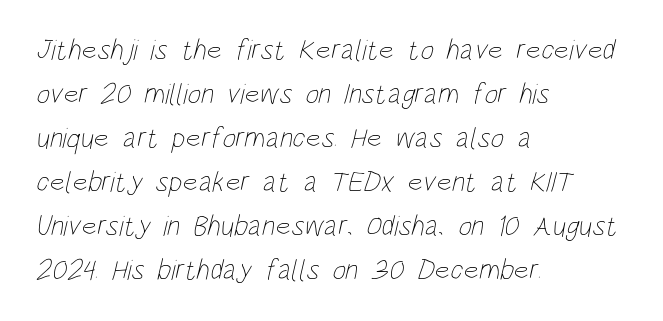
Q: Is the text bold? A: No.
Q: Is the text underlined? A: No.
Q: How is the paragraph aligned? A: Left-aligned.
Q: Is the spacing between letters normal or unusually wide? A: Normal.
Q: Is the spacing between lines tight, normal or loose? A: Normal.
Q: Width (condensed, normal, or wide)? A: Condensed.
Q: Stroke contrast? A: Low.
Q: x-height? A: Large.
Q: Monospaced? A: No.
